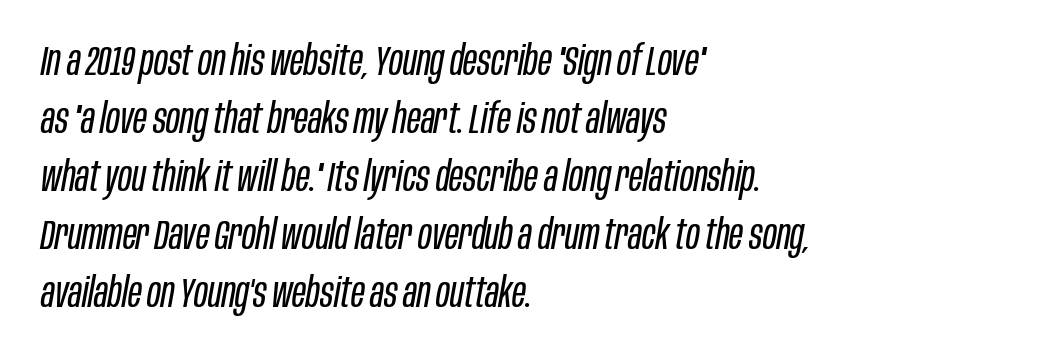
The image shows 42 px regular-weight, condensed type, italic (leaning right); set left-aligned, normal line spacing (1.38x), normal letter spacing, not underlined; low stroke contrast and a large x-height.
